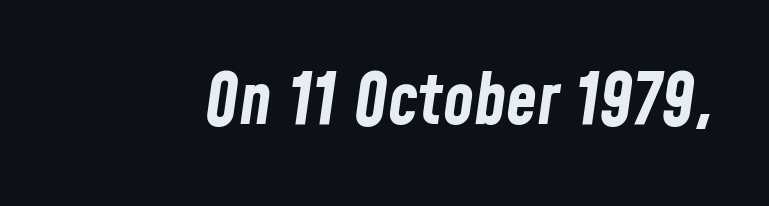
The image shows 71 px bold, condensed type, italic (leaning right); set normal letter spacing, not underlined; low stroke contrast and a medium x-height.
